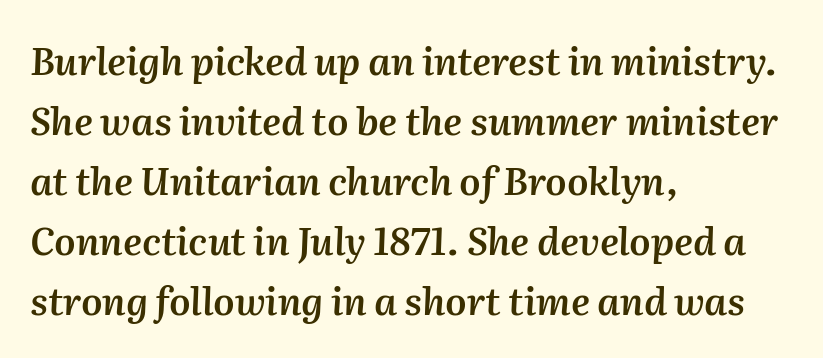
How heavy is the stroke? Medium-heavy — a semibold, shy of bold. Anything drawn beneath the words? Only blank space. The rendering keeps characters at their native spacing. Quick note: interline space is typical. Spacing verdict: proportional, widths tailored to each character. The font's italic variant was chosen for this text.
